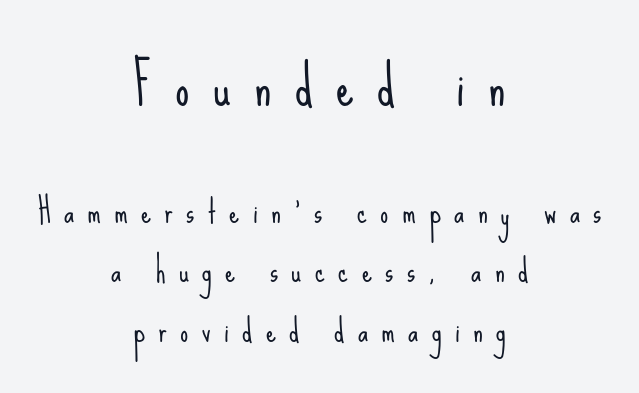
Q: Is the text bold? A: No.
Q: Is the text italic (slanted)? A: No, it is upright.
Q: Is the typeface a serif or a sans-serif typeface? A: Sans-serif.
Q: Is the text underlined? A: No.
Q: How is the paragraph aligned? A: Centered.
Q: Is the spacing between letters normal or unusually wide? A: Unusually wide.
Q: Which block of text is set in a larger size, the first (top) or the second (bottom)? A: The first (top) one.
Q: Width (condensed, normal, or wide)? A: Condensed.
Q: Stroke contrast? A: Low.
Q: x-height? A: Small.
Q: Monospaced? A: No.
